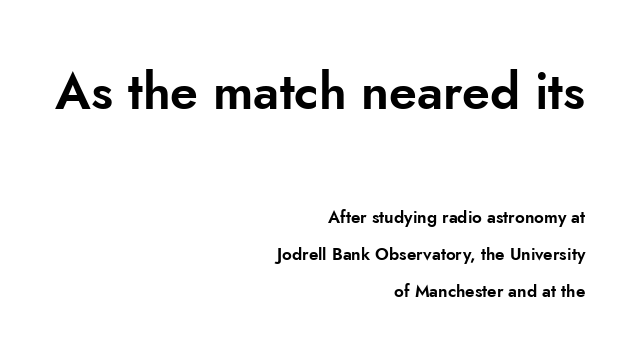
Rendered with straight, roman letterforms. Proportional: the letters do not fall into vertical columns. Which margin do the lines hug? The right one — the left edge is uneven. Inter-character spacing is left at the font's built-in metrics.
